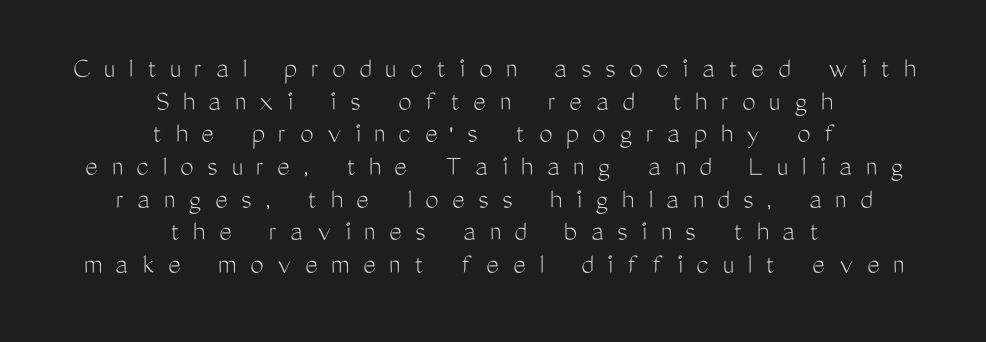
Q: Is the text bold? A: No.
Q: Is the text italic (slanted)? A: No, it is upright.
Q: Is the typeface a serif or a sans-serif typeface? A: Sans-serif.
Q: Is the text underlined? A: No.
Q: How is the paragraph aligned? A: Centered.
Q: Is the spacing between letters normal or unusually wide? A: Unusually wide.
Q: Is the spacing between lines tight, normal or loose? A: Tight.
Q: Width (condensed, normal, or wide)? A: Condensed.
Q: Stroke contrast? A: Medium.
Q: x-height? A: Medium.
Q: Monospaced? A: No.
